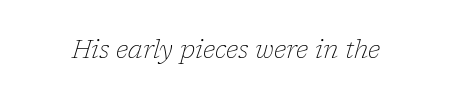
Q: Is the text bold? A: No.
Q: Is the text italic (slanted)? A: Yes, it leans right by about 17 degrees.
Q: Is the text underlined? A: No.
Q: Is the spacing between letters normal or unusually wide? A: Normal.
